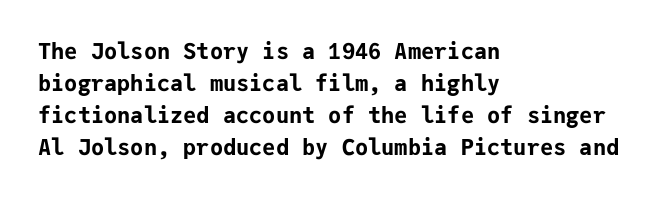
Students, observe: this is what conventionally led text looks like. Ascenders rise straight up at ninety degrees. Pretty heavy lettering here — definitely bold. The words here are not underlined.
